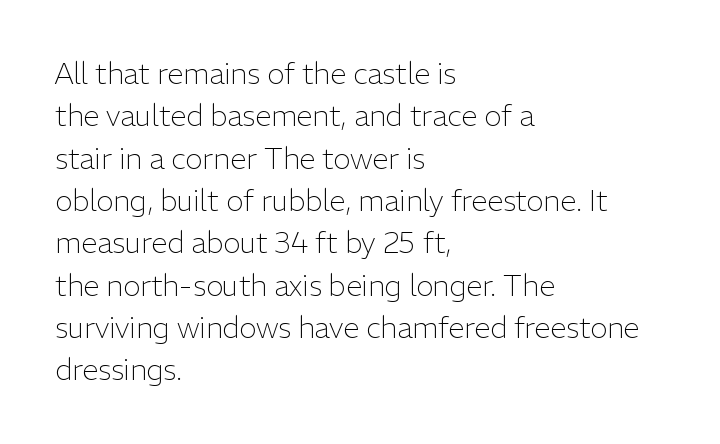
The image shows 29 px light sans-serif type, upright; set left-aligned, normal line spacing (1.46x), normal letter spacing, not underlined; low stroke contrast and a medium x-height.
